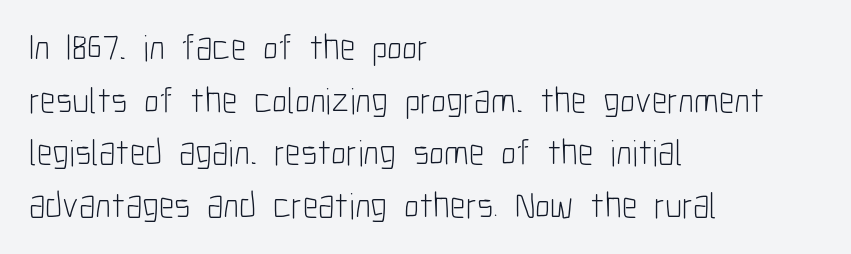
The image shows 37 px light, condensed sans-serif type, upright; set left-aligned, normal line spacing (1.42x), normal letter spacing, not underlined; low stroke contrast and a medium x-height.
